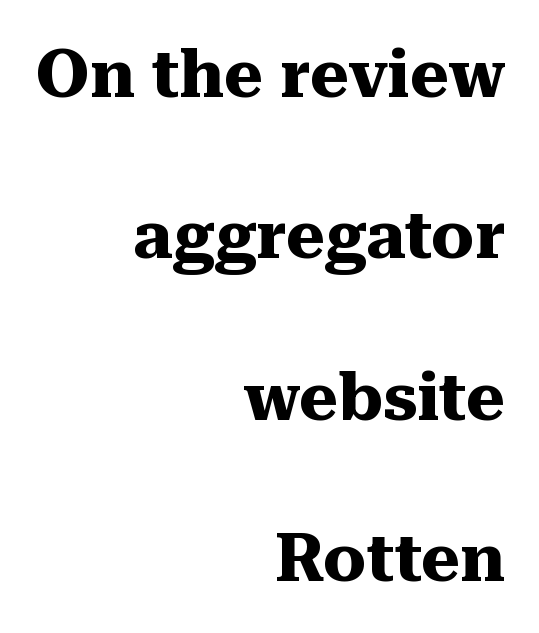
The image shows 67 px heavy serif type, upright; set right-aligned, loose line spacing (2.41x), normal letter spacing, not underlined; medium stroke contrast and a medium x-height.
